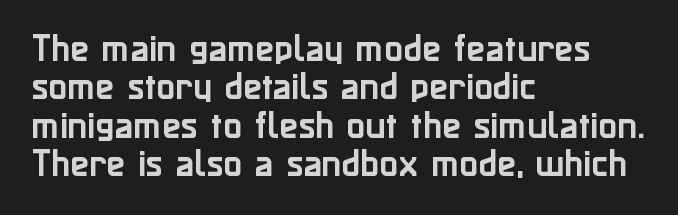
Each letter keeps its own natural width here, so spacing adapts to shape. The setting favours the left margin, as ordinary paragraphs usually do. The type is set solid horizontally, with unmodified tracking. Does the type have serifs? No, each stem ends abruptly.
